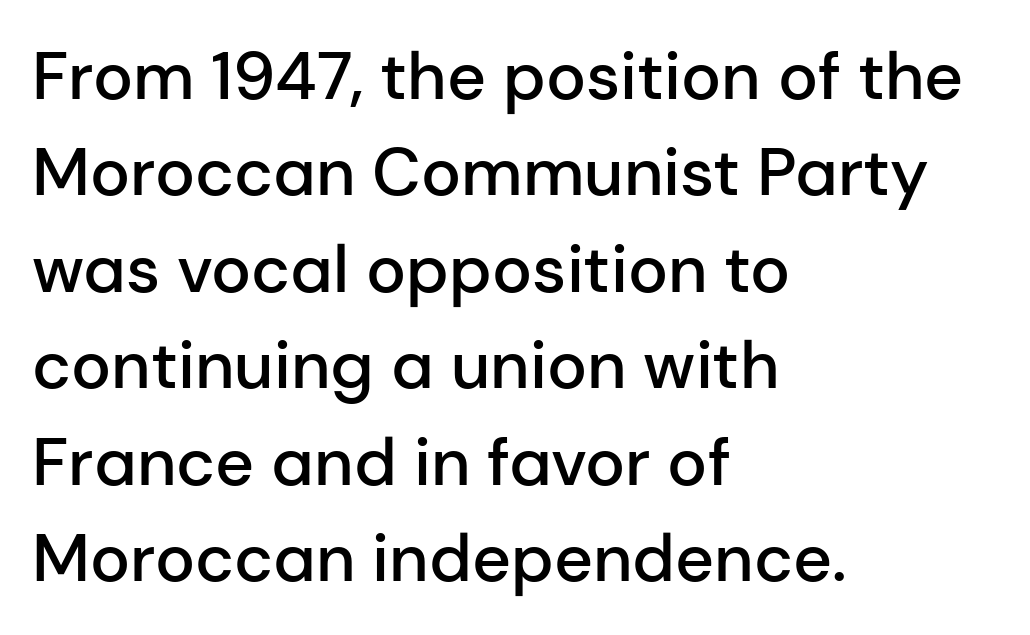
The image shows 67 px semibold sans-serif type, upright; set left-aligned, normal line spacing (1.44x), normal letter spacing, not underlined; low stroke contrast and a medium x-height.
